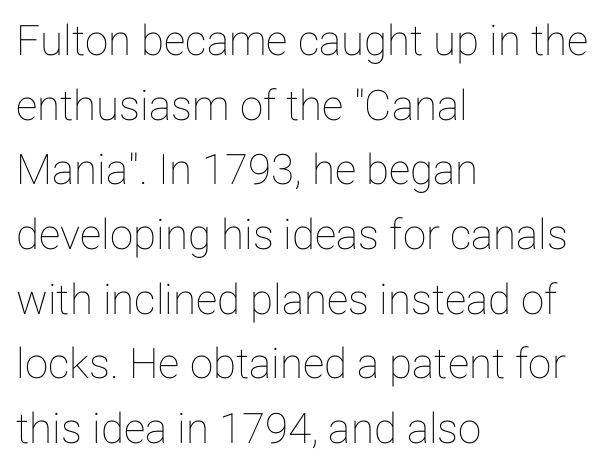
Q: Is the text italic (slanted)? A: No, it is upright.
Q: Is the text underlined? A: No.
Q: How is the paragraph aligned? A: Left-aligned.
Q: Is the spacing between letters normal or unusually wide? A: Normal.
Q: Is the spacing between lines tight, normal or loose? A: Normal.
Q: Width (condensed, normal, or wide)? A: Normal.
Q: Stroke contrast? A: Low.
Q: x-height? A: Medium.
Q: Monospaced? A: No.
